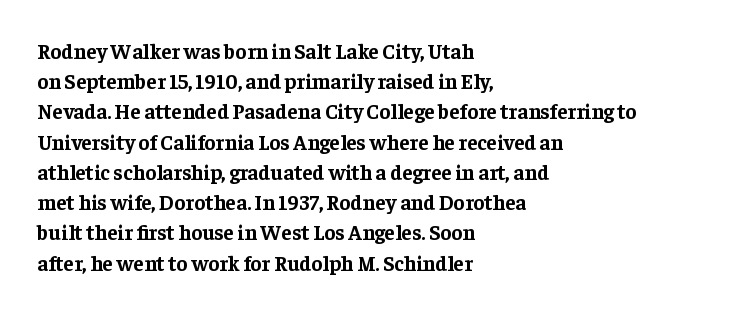
Q: Is the text bold? A: Yes.
Q: Is the text italic (slanted)? A: No, it is upright.
Q: Is the text underlined? A: No.
Q: How is the paragraph aligned? A: Left-aligned.
Q: Is the spacing between letters normal or unusually wide? A: Normal.
Q: Is the spacing between lines tight, normal or loose? A: Normal.
